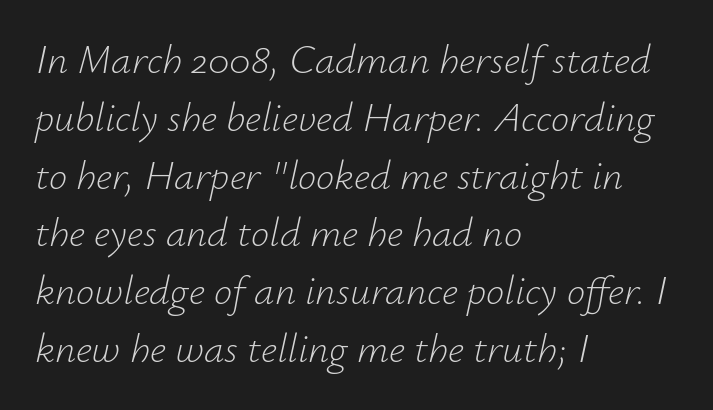
Bare-footed words on every line. Posture: slanted. Varying glyph widths throughout — classic text-font behaviour. The passage shown has conventional tracking throughout.
